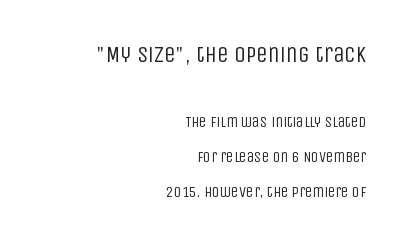
Anything drawn beneath the words? Only blank space. The passage shown stacks its lines with a broad gap. The weight would be labelled regular, book, light, or lighter still. Which chunk is bigger? The first one — the top block dwarfs the bottom.
